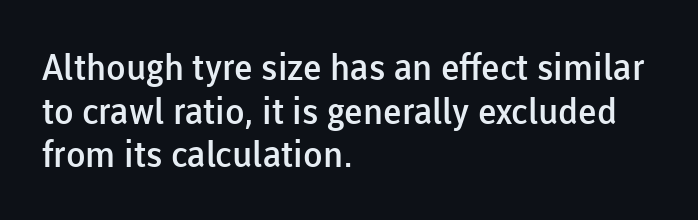
The image shows 36 px semibold sans-serif type, upright; set left-aligned, line spacing 1.21x, normal letter spacing, not underlined; low stroke contrast and a medium x-height.
